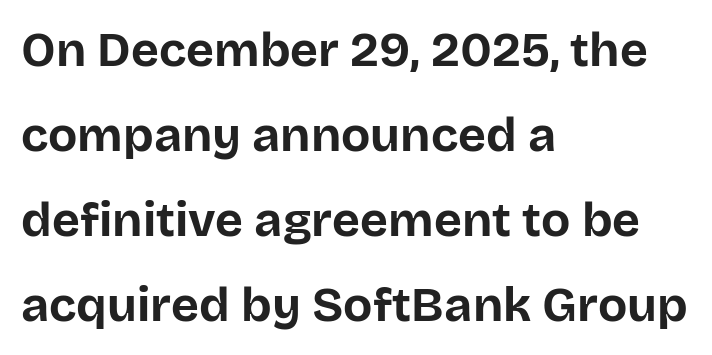
The image shows 48 px bold sans-serif type, upright; set left-aligned, line spacing 1.77x, normal letter spacing, not underlined; low stroke contrast and a large x-height.
